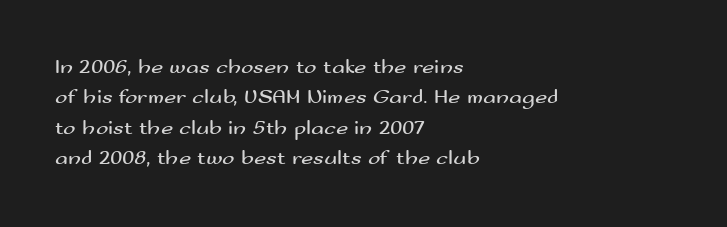
Q: Is the text bold? A: No.
Q: Is the text italic (slanted)? A: No, it is upright.
Q: Is the text underlined? A: No.
Q: How is the paragraph aligned? A: Left-aligned.
Q: Is the spacing between letters normal or unusually wide? A: Normal.
Q: Is the spacing between lines tight, normal or loose? A: Normal.
